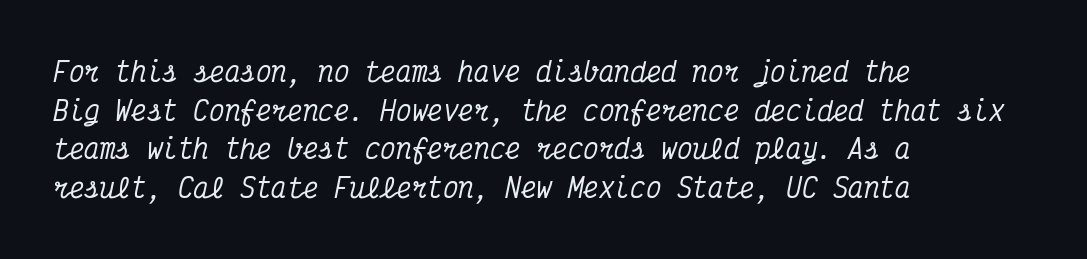
{"italic": "yes", "lean": "right", "slant_degrees": 12, "underline": "no", "align": "left", "line_spacing": "normal", "line_spacing_ratio": 1.49, "letter_spacing": "normal", "letter_spacing_em": 0.0, "glyph_px": 26}
